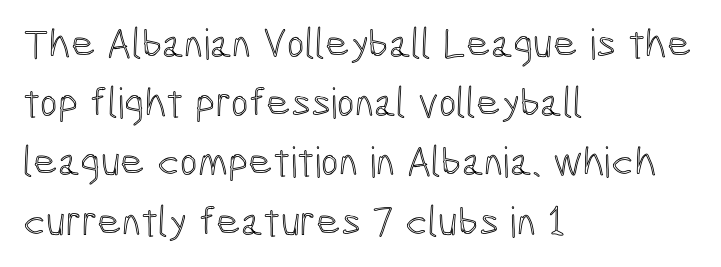
The image shows 42 px condensed type, upright; set left-aligned, normal line spacing (1.41x), normal letter spacing, not underlined; a medium x-height.
